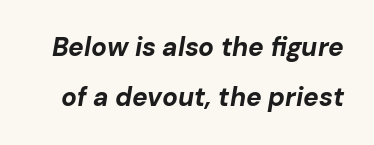
{"italic": "yes", "lean": "right", "slant_degrees": 10, "bold": "yes", "underline": "no", "line_spacing": "loose", "line_spacing_ratio": 1.91, "letter_spacing": "normal", "letter_spacing_em": 0.0, "glyph_px": 26}
